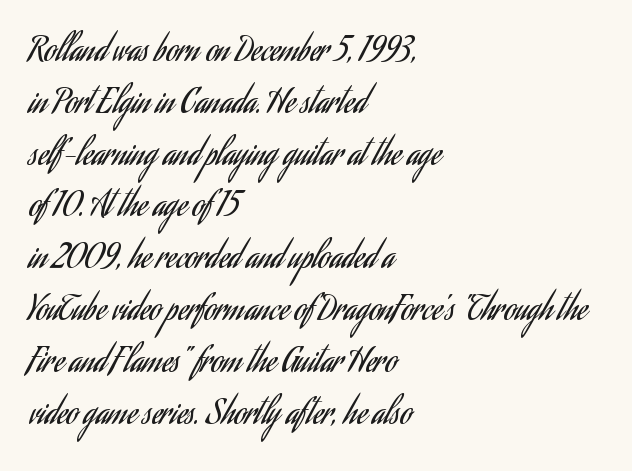
The image shows 33 px regular-weight, condensed sans-serif type; set left-aligned, normal line spacing (1.57x), normal letter spacing, not underlined; low stroke contrast and a small x-height.
